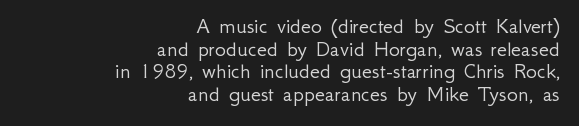
{"italic": "no", "bold": "no", "underline": "no", "align": "right", "line_spacing": "tight", "line_spacing_ratio": 0.98, "letter_spacing": "normal", "letter_spacing_em": 0.0, "glyph_px": 23}
